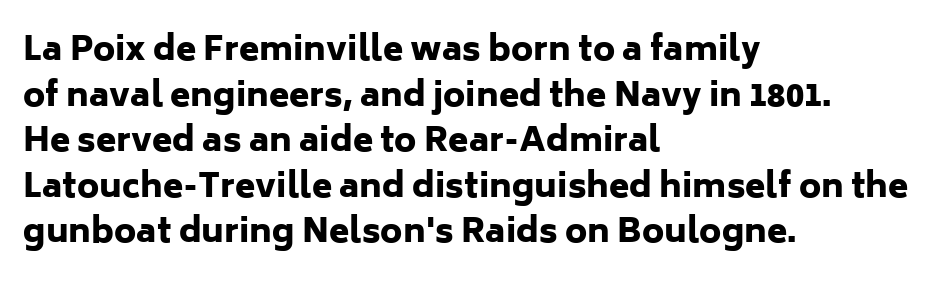
Compared with typical paragraphs, the rows here are spaced about the same. As a designer I'd log this as weight 700, bold. The face used here is rendered with its standard letterfit. Varying glyph widths throughout — classic text-font behaviour. A bare baseline throughout the passage. Unlike a traditional serif, this face leaves its strokes unadorned.
